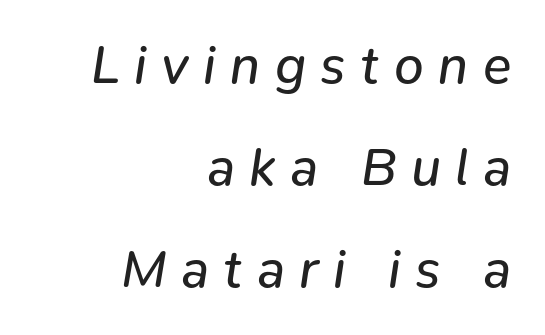
{"italic": "yes", "lean": "right", "slant_degrees": 9, "bold": "no", "weight": "regular", "width": "normal", "stroke_contrast": "low", "x_height": "medium", "monospaced": "no", "underline": "no", "align": "right", "line_spacing": "loose", "line_spacing_ratio": 1.92, "letter_spacing": "wide", "letter_spacing_em": 0.27, "glyph_px": 53}
